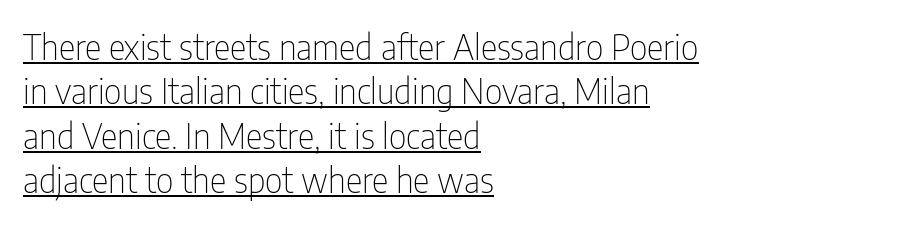
{"serif": "no", "italic": "no", "bold": "no", "weight": "thin", "width": "condensed", "stroke_contrast": "low", "x_height": "medium", "monospaced": "no", "underline": "yes", "align": "left", "line_spacing": "normal", "line_spacing_ratio": 1.27, "letter_spacing": "normal", "letter_spacing_em": 0.0, "glyph_px": 35}
